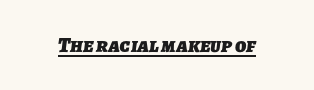
{"bold": "yes", "underline": "yes", "letter_spacing": "normal", "letter_spacing_em": 0.0, "glyph_px": 21}
